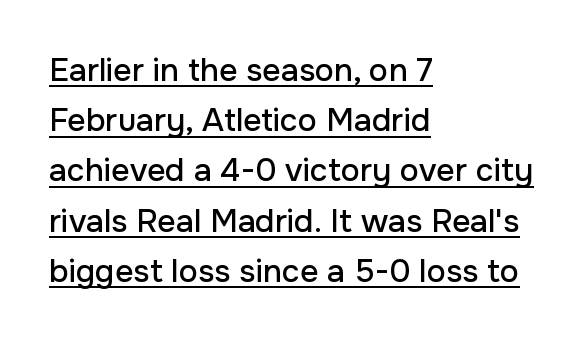
Font category for this specimen: sans-serif. Default kerning and tracking; the words read as compact shapes. All the whitespace from short lines collects on the right. Successive baselines arrive at the customary interval. Do the characters align in a grid? No, the font is proportional. Students, observe the line beneath the letters — that is underlining.
